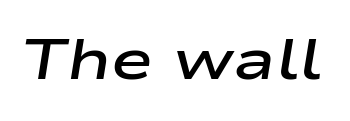
Q: Is the text bold? A: Semi-bold.
Q: Is the text italic (slanted)? A: Yes, it leans right by about 9 degrees.
Q: Is the text underlined? A: No.
Q: Is the spacing between letters normal or unusually wide? A: Normal.
Q: Width (condensed, normal, or wide)? A: Wide.
Q: Stroke contrast? A: Low.
Q: x-height? A: Medium.
Q: Monospaced? A: No.
